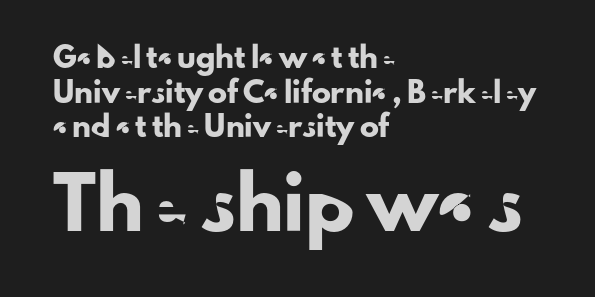
The image shows 48 px sans-serif type, upright; set left-aligned, line spacing 1.82x, normal letter spacing, not underlined; the second (bottom) block is 2.53x larger; low stroke contrast and a small x-height.
